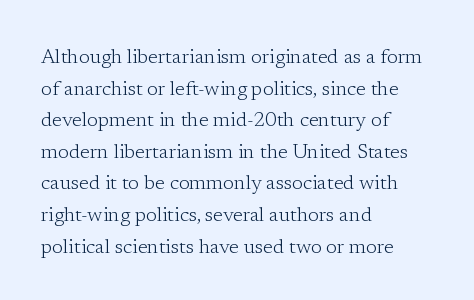
Teacher's note: observe the even left margin — that is flush-left alignment. The passage shown is not underscored anywhere. The rendering uses a moderate line-height, typical for paragraphs. Ascenders rise straight up at ninety degrees. Nobody touched the tracking dial on this one.
